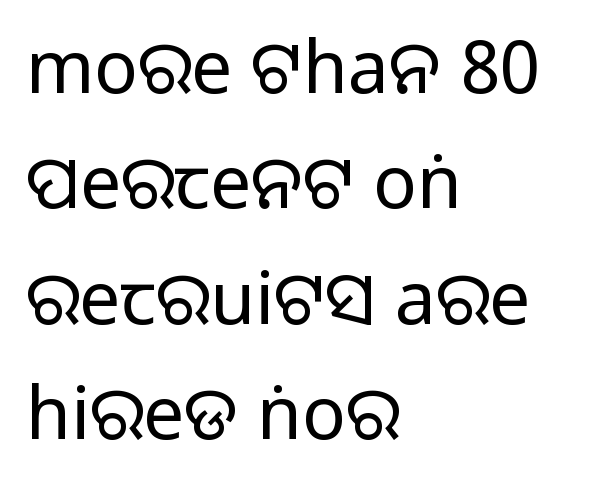
Proportional: the letters do not fall into vertical columns. If you measured baseline to baseline, you'd find a middling distance. The characters display no serif detailing; their extremities are plain. Type without underlining. Is the block centered? No — it sits flush against the left margin.
